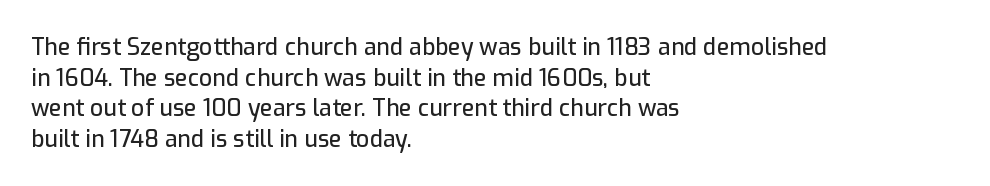
A typesetter would call this leading conventional body-copy spacing. No italicization has been applied; the sample stays upright. Tracking value appears to be zero — textbook default spacing. Short and long lines alike share a common starting point at left. Decoration check: the copy has no underline.
